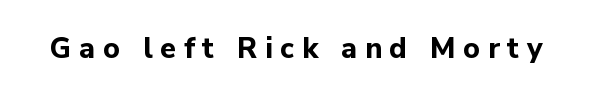
{"serif": "no", "italic": "no", "bold": "yes", "weight": "bold", "width": "normal", "stroke_contrast": "low", "x_height": "medium", "monospaced": "no", "underline": "no", "letter_spacing": "wide", "letter_spacing_em": 0.26, "glyph_px": 29}
